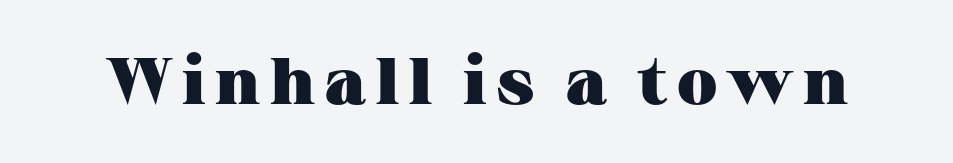
The image shows 65 px heavy, wide serif type, upright; set not underlined; medium stroke contrast and a medium x-height.
